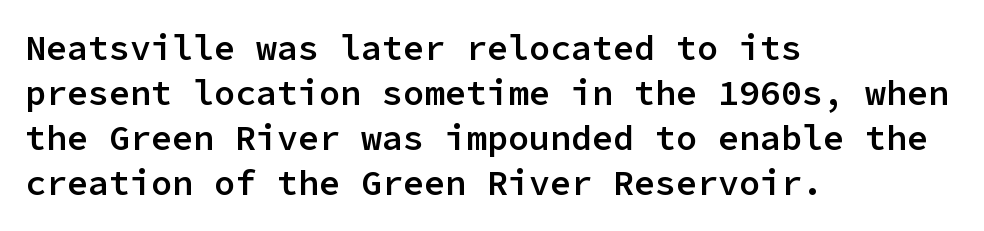
{"serif": "no", "italic": "no", "bold": "semi", "weight": "semibold", "width": "normal", "stroke_contrast": "low", "x_height": "medium", "monospaced": "yes", "underline": "no", "align": "left", "line_spacing": "normal", "line_spacing_ratio": 1.29, "letter_spacing": "normal", "letter_spacing_em": 0.0, "glyph_px": 35}
